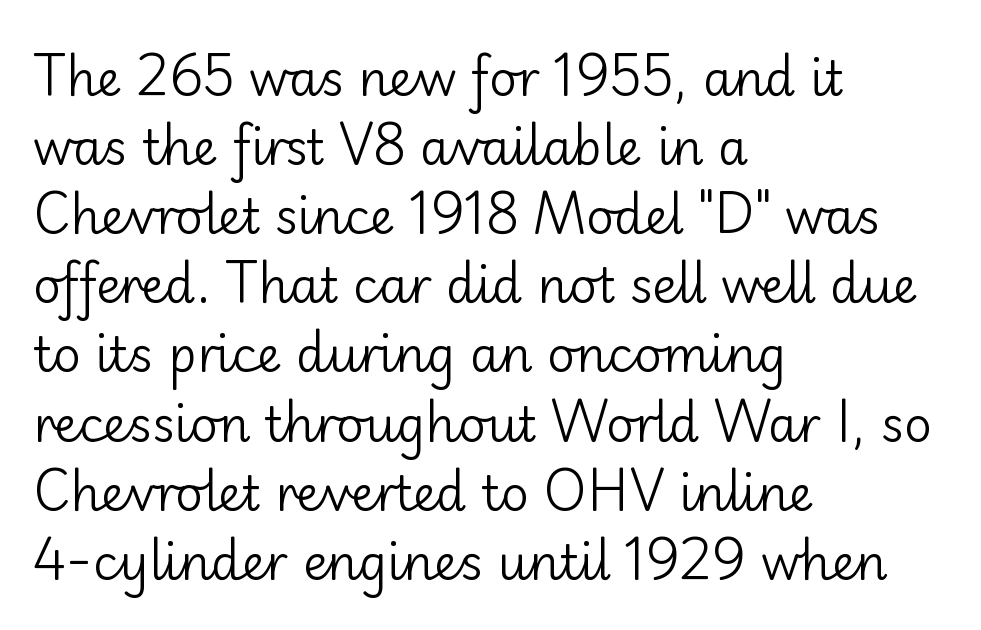
{"serif": "no", "italic": "no", "bold": "no", "weight": "regular", "width": "normal", "stroke_contrast": "low", "x_height": "small", "monospaced": "no", "underline": "no", "align": "left", "line_spacing": "normal", "line_spacing_ratio": 1.44, "letter_spacing": "normal", "letter_spacing_em": 0.0, "glyph_px": 48}
